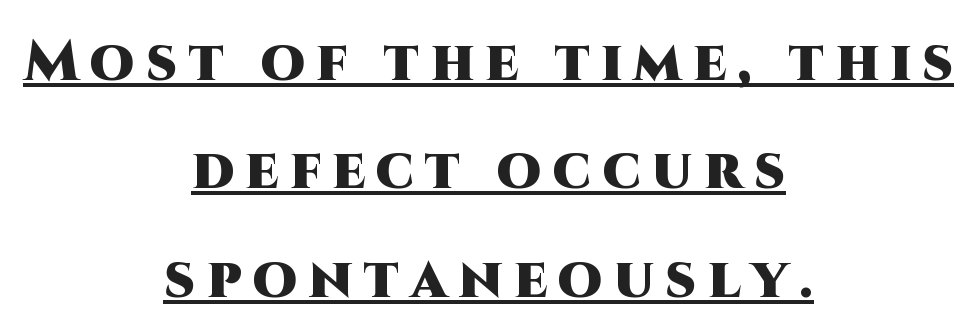
Nothing sits at the stroke ends, so this counts as sans-serif. There is plenty of visible air inserted between adjacent glyphs. These lines are centered, leaving both edges ragged. A dark, heavy texture on the line: the type is bold. A typesetter would mark this as roman, not italic. Honestly, the underline is the first thing you notice here.
